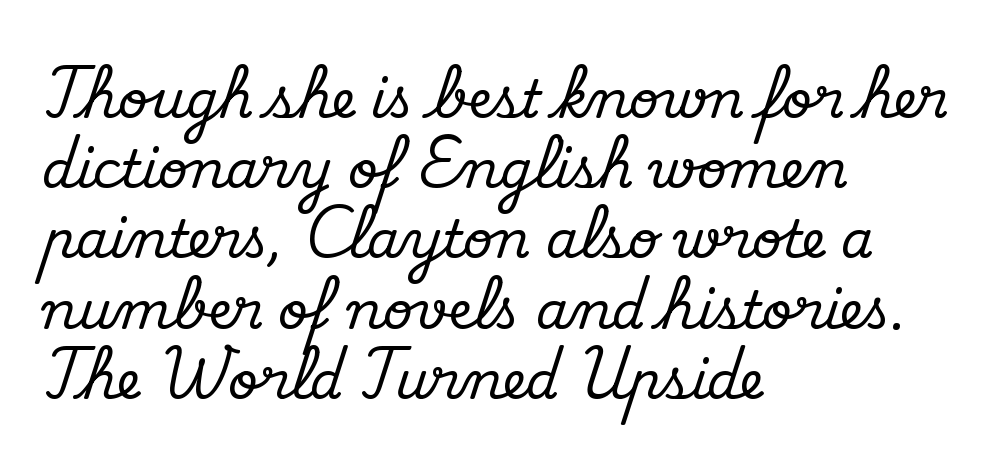
{"serif": "yes", "width": "normal", "stroke_contrast": "medium", "x_height": "small", "monospaced": "no", "underline": "no", "align": "left", "line_spacing": "normal", "line_spacing_ratio": 1.35, "letter_spacing": "normal", "letter_spacing_em": 0.0, "glyph_px": 52}
